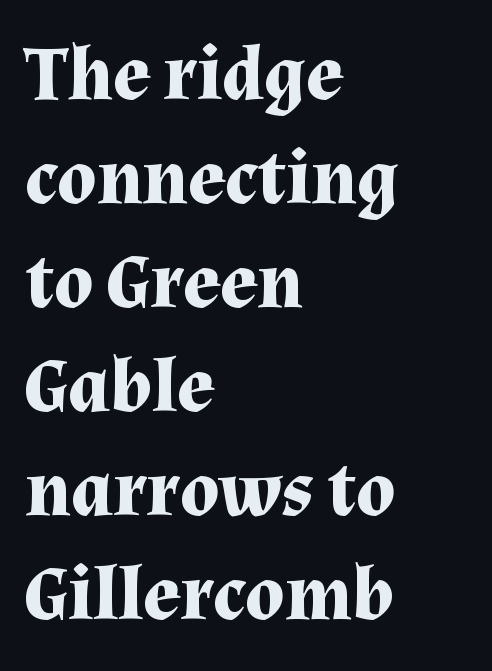
Q: Is the text bold? A: Yes.
Q: Is the text italic (slanted)? A: No, it is upright.
Q: Is the typeface a serif or a sans-serif typeface? A: Serif.
Q: Is the text underlined? A: No.
Q: How is the paragraph aligned? A: Left-aligned.
Q: Is the spacing between letters normal or unusually wide? A: Normal.
Q: Is the spacing between lines tight, normal or loose? A: Normal.
Q: Width (condensed, normal, or wide)? A: Normal.
Q: Stroke contrast? A: Medium.
Q: x-height? A: Medium.
Q: Monospaced? A: No.
